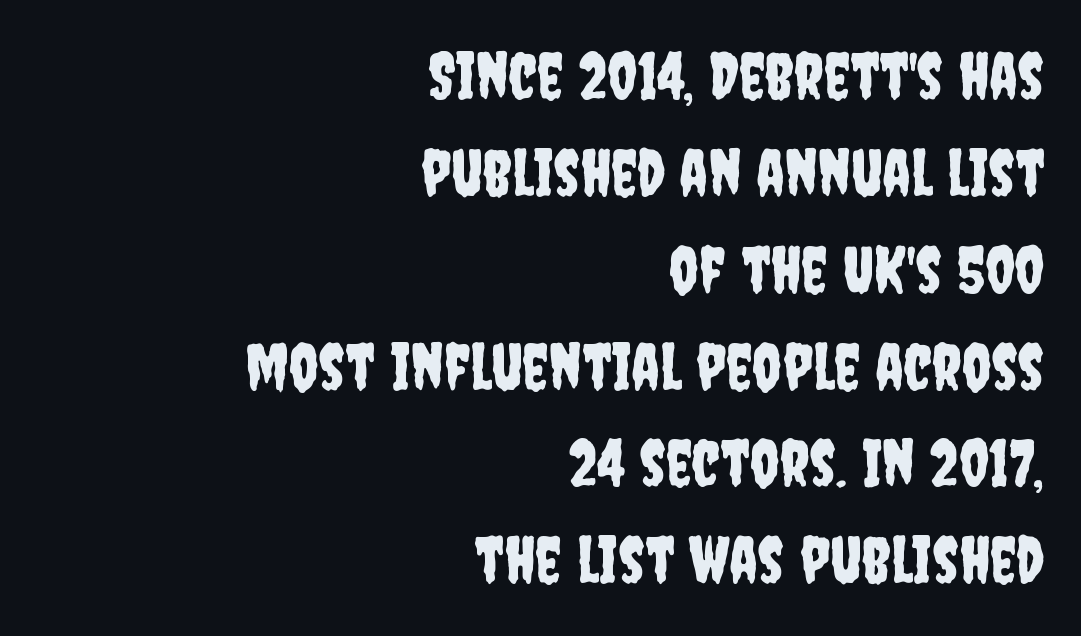
{"serif": "no", "italic": "no", "width": "condensed", "stroke_contrast": "low", "x_height": "large", "monospaced": "no", "underline": "no", "align": "right", "line_spacing": "normal", "line_spacing_ratio": 1.49, "letter_spacing": "normal", "letter_spacing_em": 0.0, "glyph_px": 65}
